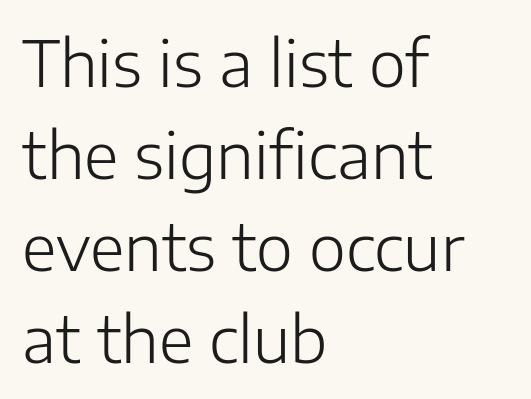
No chunkiness to these letters — they're not bold. Proportional: the letters do not fall into vertical columns. Posture: upright roman. The passage is arranged the way most books set body copy — flush left. This sample uses plain, unmodified letter spacing. Nobody drew a line under any word here.
